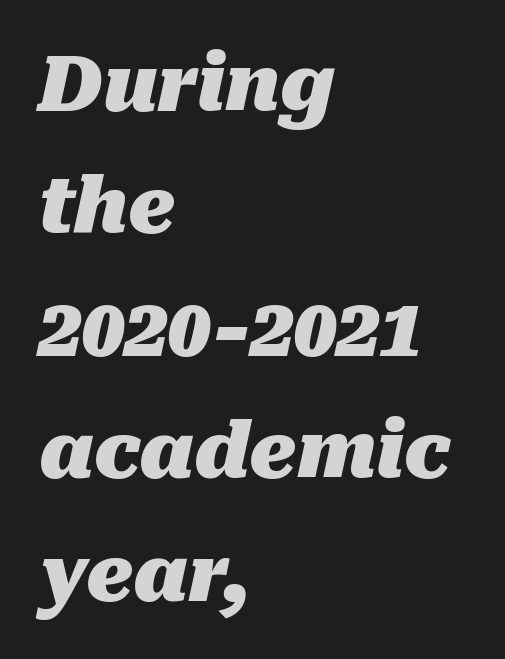
You'd pick this weight for a headline — it's a proper bold. Posture: slanted. This sample has the flowing, uneven cadence of proportional lettering. The designer left line spacing at the default. The space directly below the letters is spotless. Honestly, the letter spacing is just normal — you wouldn't notice it.
